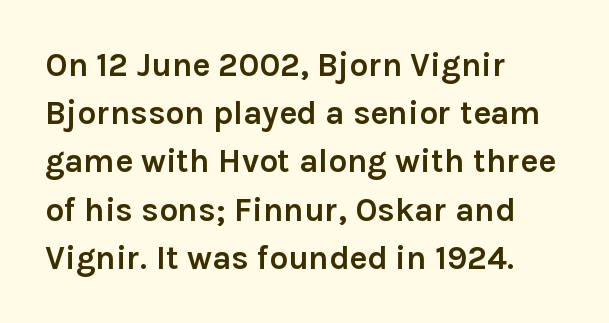
The image shows 33 px semibold sans-serif type, upright; set left-aligned, normal line spacing (1.46x), normal letter spacing, not underlined; low stroke contrast and a medium x-height.
